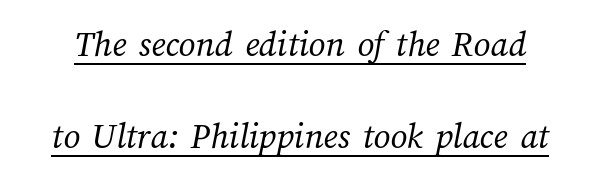
The image shows 37 px regular-weight type; set loose line spacing (2.5x), normal letter spacing, underlined; medium stroke contrast and a medium x-height.
